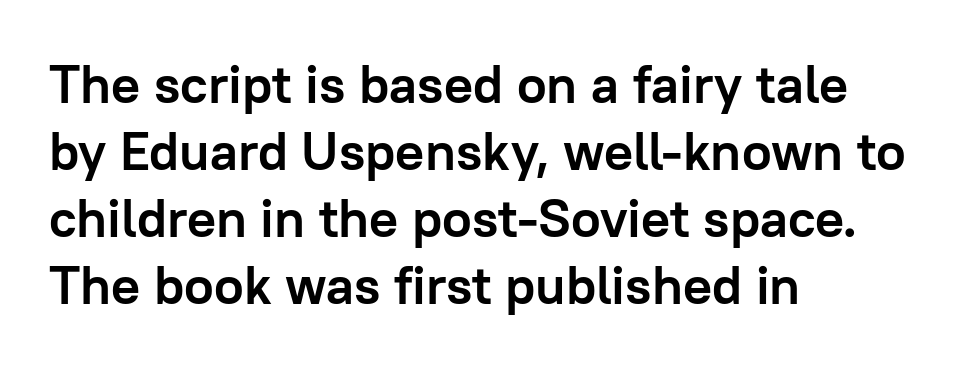
{"serif": "no", "italic": "no", "bold": "yes", "weight": "semibold", "width": "normal", "stroke_contrast": "low", "x_height": "medium", "monospaced": "no", "underline": "no", "align": "left", "line_spacing_ratio": 1.24, "letter_spacing": "normal", "letter_spacing_em": 0.0, "glyph_px": 54}
